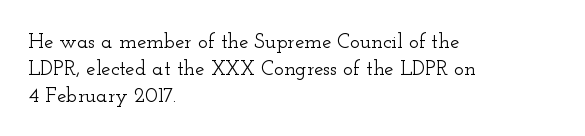
{"italic": "no", "underline": "no", "align": "left", "line_spacing": "normal", "line_spacing_ratio": 1.28, "letter_spacing": "normal", "letter_spacing_em": 0.0, "glyph_px": 21}
